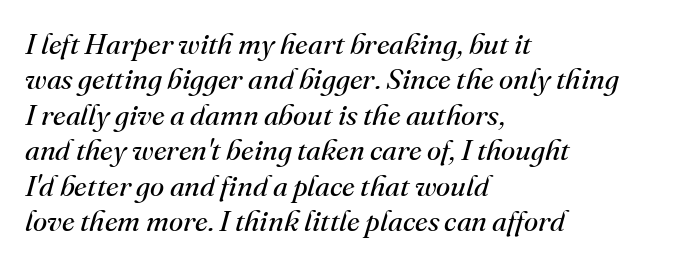
{"serif": "yes", "italic": "yes", "lean": "right", "slant_degrees": 16, "bold": "no", "weight": "regular", "width": "normal", "stroke_contrast": "medium", "x_height": "small", "monospaced": "no", "underline": "no", "align": "left", "line_spacing_ratio": 1.22, "letter_spacing": "normal", "letter_spacing_em": 0.0, "glyph_px": 29}
